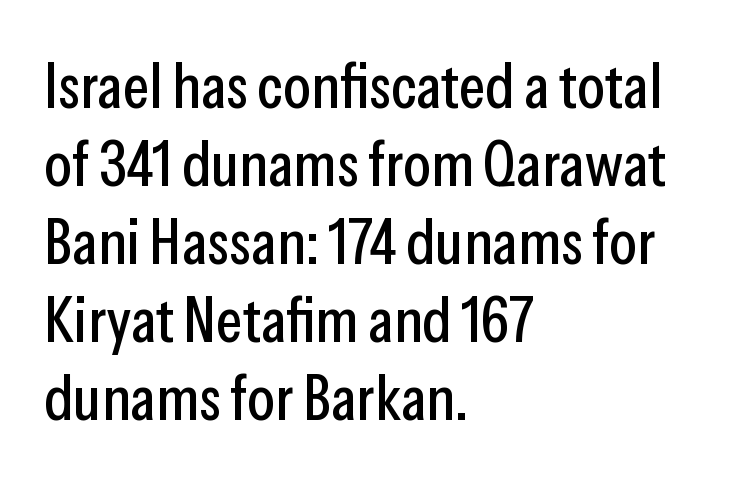
The image shows 64 px condensed sans-serif type, upright; set left-aligned, line spacing 1.22x, normal letter spacing, not underlined; low stroke contrast and a medium x-height.
